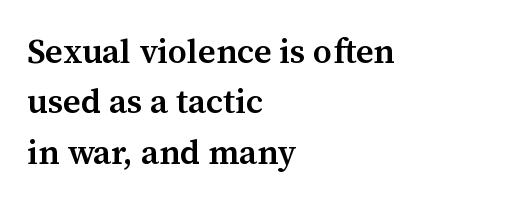
Q: Is the text bold? A: Semi-bold.
Q: Is the text italic (slanted)? A: No, it is upright.
Q: Is the typeface a serif or a sans-serif typeface? A: Serif.
Q: Is the text underlined? A: No.
Q: How is the paragraph aligned? A: Left-aligned.
Q: Is the spacing between letters normal or unusually wide? A: Normal.
Q: Is the spacing between lines tight, normal or loose? A: Normal.
Q: Width (condensed, normal, or wide)? A: Normal.
Q: Stroke contrast? A: Medium.
Q: x-height? A: Medium.
Q: Monospaced? A: No.
